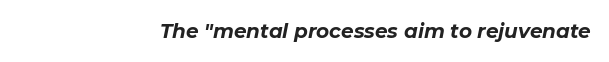
The specimen omits any rule beneath the text block's lines. Caption: standard tracking, unaltered. Designer's note — italics engaged. Typographic density is high because the face is bold.
